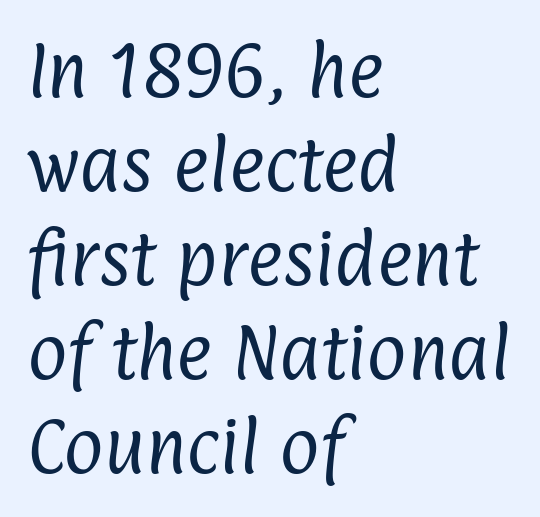
Vertical stems look standard width or narrower in stroke. A typesetter would call this proportional, since set widths differ per character. Notice how the passage keeps a crisp vertical edge on the left only. Tracking here is standard; glyphs follow each other at the usual distance.
